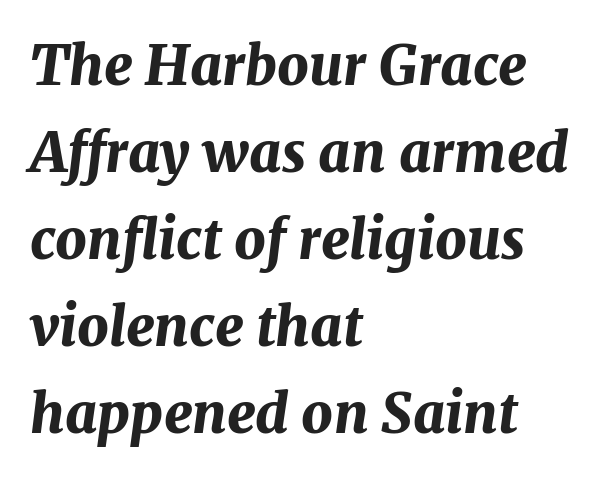
The image shows 55 px bold type, italic (leaning right); set left-aligned, normal line spacing (1.58x), normal letter spacing, not underlined; medium stroke contrast and a medium x-height.
